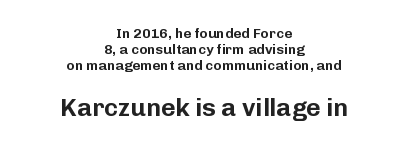
Compared with a flush-left layout, this one balances lines on the center instead. Here the glyphs are tracked normally, forming tight word shapes. Italic: no, the glyphs are upright roman. The glyphs are unaccompanied by any horizontal stroke below them. Of the two passages, the one underneath uses the larger point size. The designer dialed line spacing down below the default.
